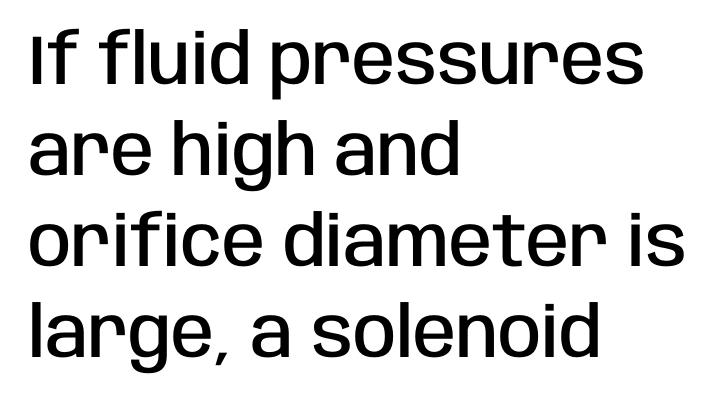
The image shows 70 px semibold, condensed sans-serif type, upright; set left-aligned, normal line spacing (1.3x), normal letter spacing, not underlined; low stroke contrast and a large x-height.
